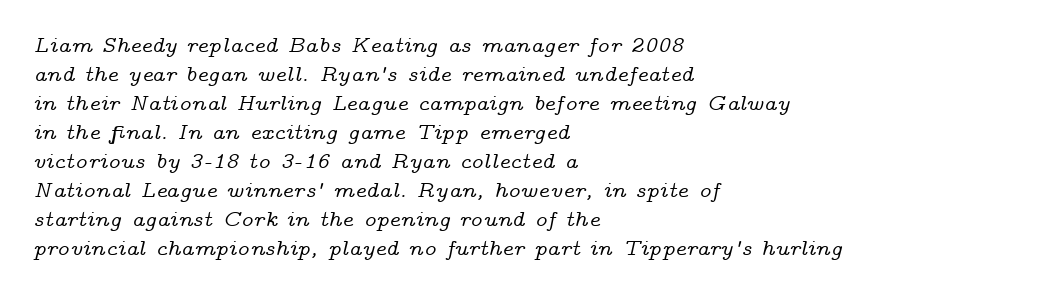
Q: Is the text italic (slanted)? A: Yes, it leans right by about 14 degrees.
Q: Is the text underlined? A: No.
Q: How is the paragraph aligned? A: Left-aligned.
Q: Is the spacing between letters normal or unusually wide? A: Normal.
Q: Is the spacing between lines tight, normal or loose? A: Normal.
